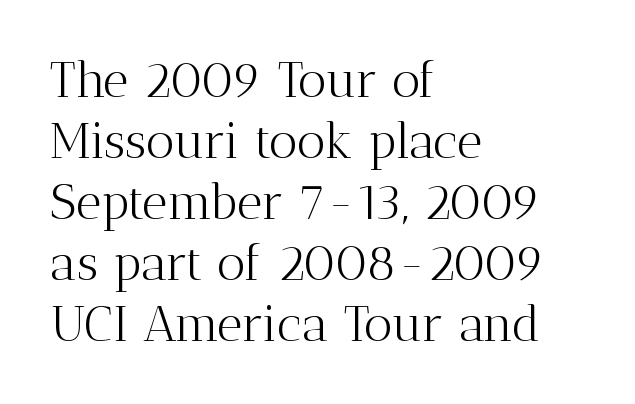
The image shows 50 px light serif type, upright; set left-aligned, line spacing 1.22x, normal letter spacing, not underlined; medium stroke contrast and a medium x-height.
